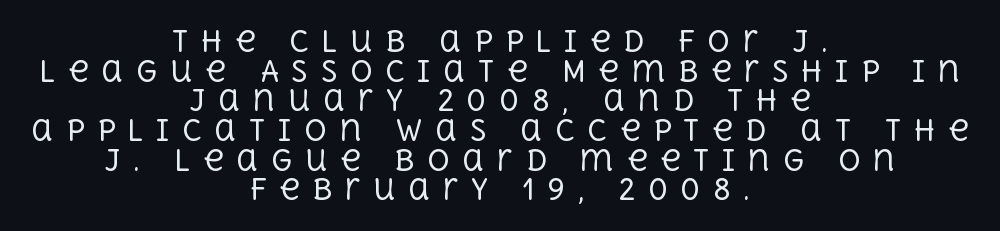
Q: Is the text bold? A: No.
Q: Is the text italic (slanted)? A: No, it is upright.
Q: Is the typeface a serif or a sans-serif typeface? A: Serif.
Q: Is the text underlined? A: No.
Q: How is the paragraph aligned? A: Centered.
Q: Is the spacing between letters normal or unusually wide? A: Unusually wide.
Q: Is the spacing between lines tight, normal or loose? A: Tight.
Q: Width (condensed, normal, or wide)? A: Normal.
Q: x-height? A: Large.
Q: Monospaced? A: No.
